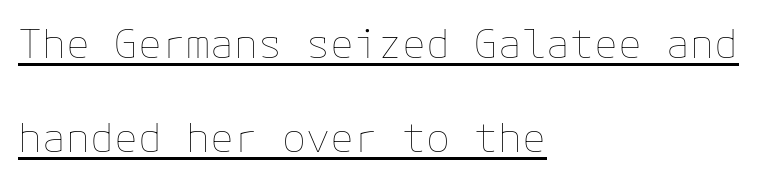
{"italic": "no", "bold": "no", "weight": "thin", "width": "normal", "stroke_contrast": "low", "x_height": "medium", "underline": "yes", "align": "left", "line_spacing": "loose", "line_spacing_ratio": 2.35, "letter_spacing": "normal", "letter_spacing_em": 0.0, "glyph_px": 40}
